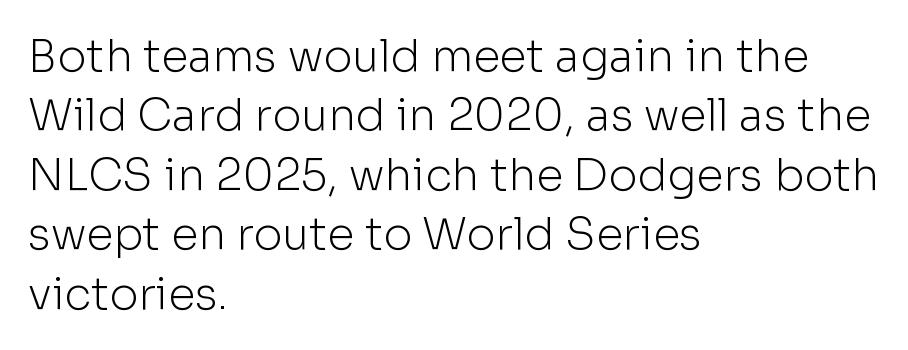
The image shows 44 px light sans-serif type, upright; set left-aligned, normal line spacing (1.35x), normal letter spacing, not underlined; low stroke contrast and a medium x-height.
